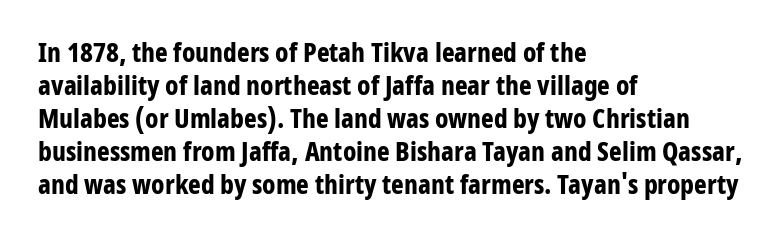
{"italic": "no", "bold": "yes", "underline": "no", "align": "left", "line_spacing_ratio": 1.22, "letter_spacing": "normal", "letter_spacing_em": 0.0, "glyph_px": 27}
